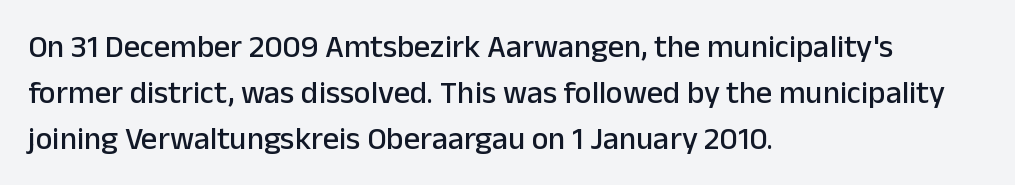
{"serif": "no", "italic": "no", "width": "normal", "stroke_contrast": "low", "x_height": "medium", "monospaced": "no", "underline": "no", "align": "left", "line_spacing": "normal", "line_spacing_ratio": 1.44, "letter_spacing": "normal", "letter_spacing_em": 0.0, "glyph_px": 32}
